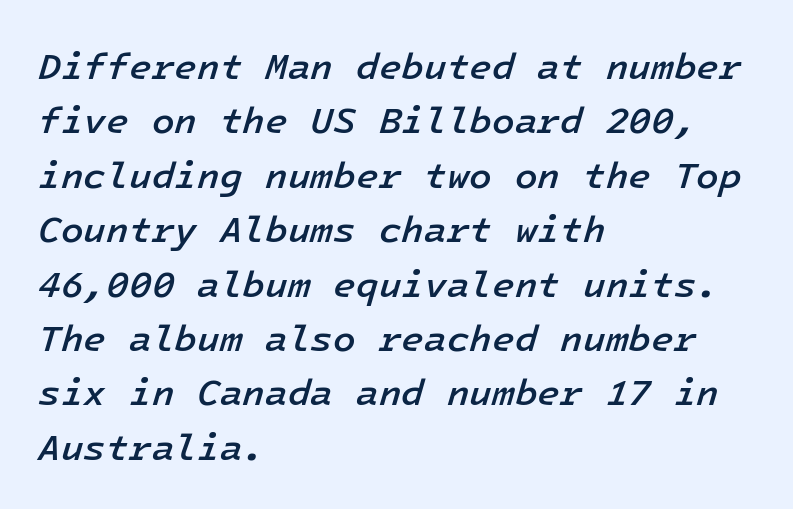
{"italic": "yes", "lean": "right", "slant_degrees": 16, "bold": "semi", "weight": "semibold", "width": "normal", "stroke_contrast": "low", "x_height": "medium", "underline": "no", "align": "left", "line_spacing": "normal", "line_spacing_ratio": 1.47, "letter_spacing": "normal", "letter_spacing_em": 0.0, "glyph_px": 37}
